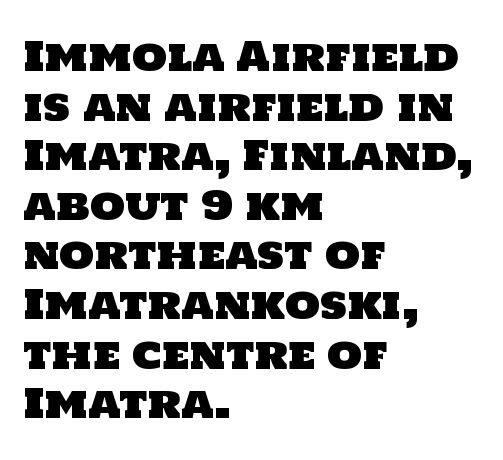
{"serif": "no", "width": "normal", "stroke_contrast": "low", "x_height": "large", "monospaced": "no", "underline": "no", "align": "left", "line_spacing_ratio": 1.24, "letter_spacing": "normal", "letter_spacing_em": 0.0, "glyph_px": 40}
